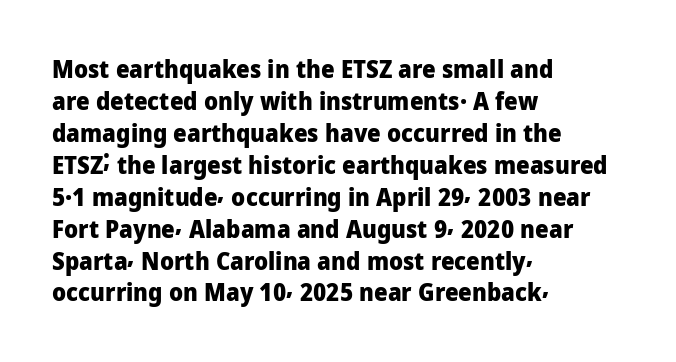
{"italic": "no", "bold": "yes", "underline": "no", "align": "left", "line_spacing": "normal", "line_spacing_ratio": 1.33, "letter_spacing": "normal", "letter_spacing_em": 0.0, "glyph_px": 24}
